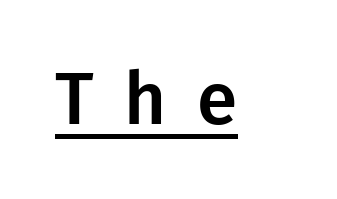
Q: Is the text italic (slanted)? A: No, it is upright.
Q: Is the typeface a serif or a sans-serif typeface? A: Sans-serif.
Q: Is the text underlined? A: Yes.
Q: Is the spacing between letters normal or unusually wide? A: Unusually wide.
Q: Width (condensed, normal, or wide)? A: Normal.
Q: Stroke contrast? A: Low.
Q: x-height? A: Medium.
Q: Monospaced? A: No.
